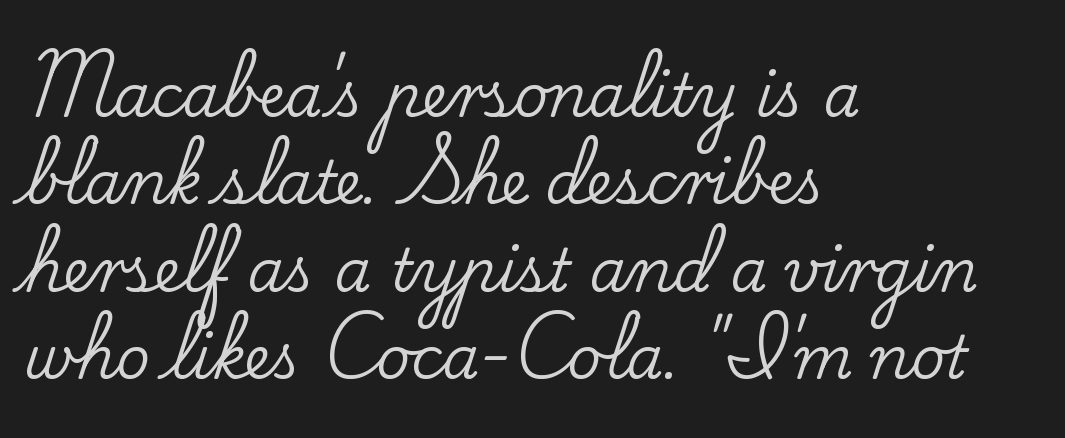
The image shows 59 px serif type; set left-aligned, normal line spacing (1.48x), normal letter spacing, not underlined; low stroke contrast and a small x-height.
